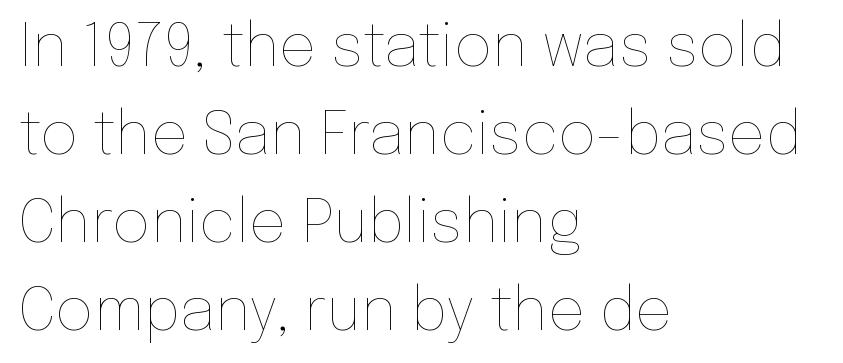
It's the straight-up-and-down kind of type. Think of a printed novel: that variable character pitch is what you see here. Has an underline been added? It has not. What's the leading like? Ordinary, nothing unusual.
